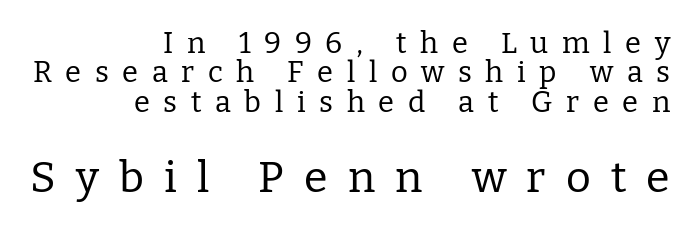
The image shows 43 px regular-weight serif type, upright; set right-aligned, tight line spacing (1.01x), unusually wide letter spacing (+0.47 em), not underlined; the second (bottom) block is 1.48x larger; low stroke contrast and a medium x-height.
